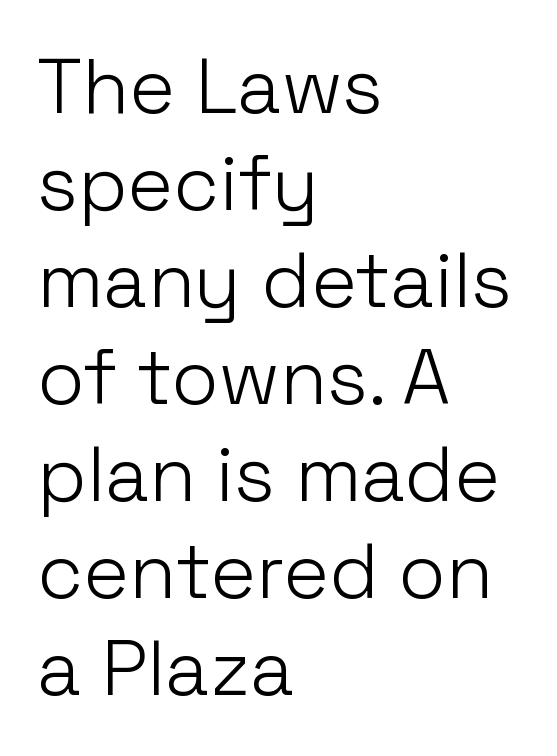
Vertical spacing — default. You could not count columns in this text — the font is proportionally spaced. You can tell it's not italic because the verticals are truly vertical. Descenders are the only things crossing below the line. This reads as an unemphasized weight, regular at the heaviest. Line starts are locked; line ends wander.
